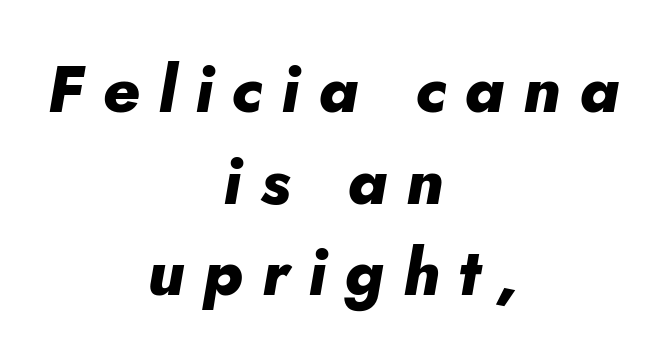
Q: Is the text bold? A: Yes.
Q: Is the text italic (slanted)? A: Yes, it leans right by about 10 degrees.
Q: Is the text underlined? A: No.
Q: How is the paragraph aligned? A: Centered.
Q: Is the spacing between letters normal or unusually wide? A: Unusually wide.
Q: Is the spacing between lines tight, normal or loose? A: Normal.
Q: Width (condensed, normal, or wide)? A: Normal.
Q: Stroke contrast? A: Low.
Q: x-height? A: Small.
Q: Monospaced? A: No.
